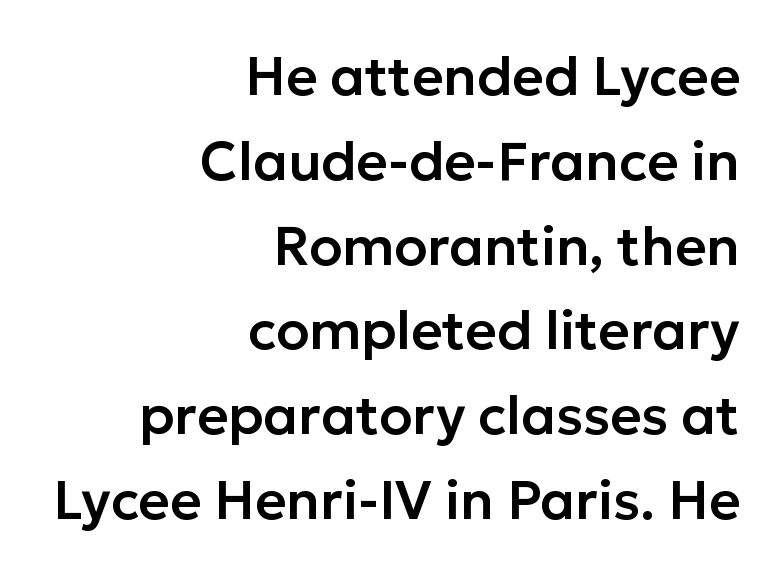
{"serif": "no", "italic": "no", "width": "normal", "stroke_contrast": "low", "x_height": "medium", "monospaced": "no", "underline": "no", "align": "right", "line_spacing": "normal", "line_spacing_ratio": 1.57, "letter_spacing": "normal", "letter_spacing_em": 0.0, "glyph_px": 54}
